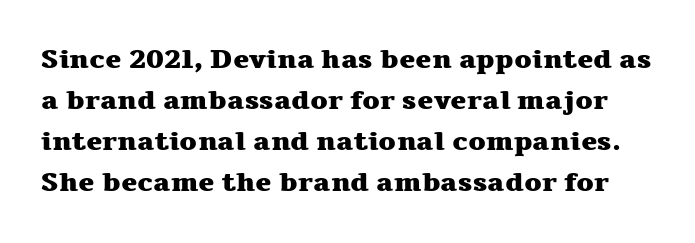
Check under the words: just untouched page. On the weight axis this lands at bold, roughly 700. The lettering stays uniformly vertical, giving the passage a roman look. Quick note: interline space is typical. The horizontal fit of the characters is conventional and even.
